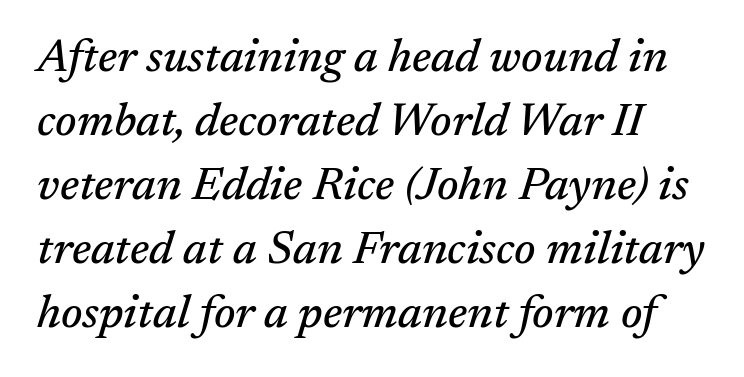
The rendering uses natural spacing where letterforms have individual widths. Glyph-to-glyph distance matches everyday printed text. When letters slant like this, we call the style italic. Any mark beneath the type? The region is blank. The passage shown stacks its lines at a standard gap.
